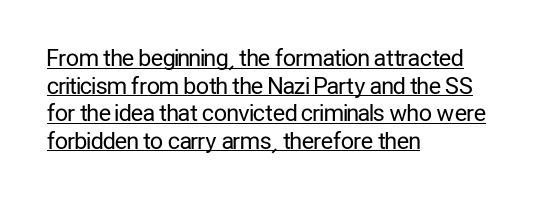
Q: Is the text bold? A: No.
Q: Is the text italic (slanted)? A: No, it is upright.
Q: Is the text underlined? A: Yes.
Q: How is the paragraph aligned? A: Left-aligned.
Q: Is the spacing between letters normal or unusually wide? A: Normal.
